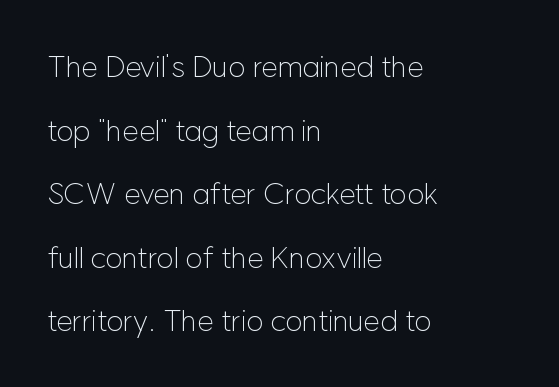
Q: Is the text bold? A: No.
Q: Is the text italic (slanted)? A: No, it is upright.
Q: Is the typeface a serif or a sans-serif typeface? A: Sans-serif.
Q: Is the text underlined? A: No.
Q: How is the paragraph aligned? A: Left-aligned.
Q: Is the spacing between letters normal or unusually wide? A: Normal.
Q: Is the spacing between lines tight, normal or loose? A: Loose.
Q: Width (condensed, normal, or wide)? A: Normal.
Q: Stroke contrast? A: Low.
Q: x-height? A: Medium.
Q: Monospaced? A: No.
